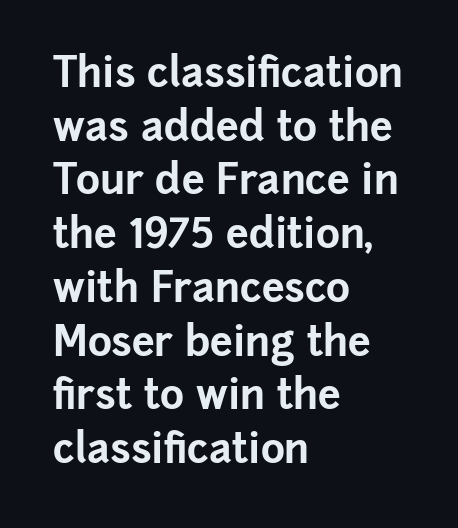
The string is rendered with underlining switched off. The font is running at its bold setting. Vertical strokes here are truly vertical. Normally led — the rows are evenly, conventionally spaced.
